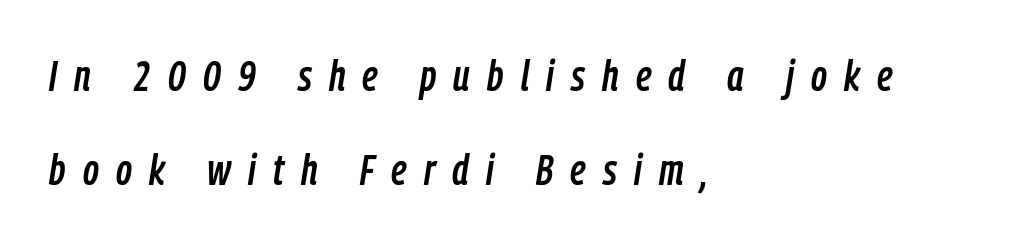
{"italic": "yes", "lean": "right", "slant_degrees": 9, "width": "condensed", "stroke_contrast": "low", "x_height": "medium", "monospaced": "no", "underline": "no", "align": "left", "line_spacing": "loose", "line_spacing_ratio": 2.18, "letter_spacing": "wide", "letter_spacing_em": 0.4, "glyph_px": 43}
